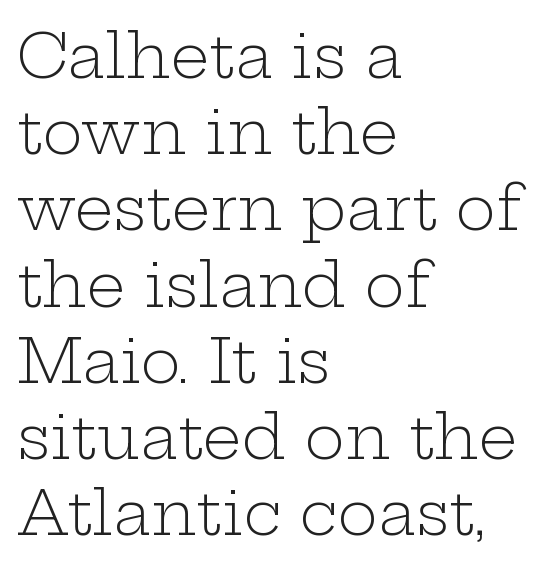
Q: Is the text bold? A: No.
Q: Is the text italic (slanted)? A: No, it is upright.
Q: Is the typeface a serif or a sans-serif typeface? A: Serif.
Q: Is the text underlined? A: No.
Q: How is the paragraph aligned? A: Left-aligned.
Q: Is the spacing between letters normal or unusually wide? A: Normal.
Q: Is the spacing between lines tight, normal or loose? A: Normal.
Q: Width (condensed, normal, or wide)? A: Wide.
Q: Stroke contrast? A: Low.
Q: x-height? A: Medium.
Q: Monospaced? A: No.
